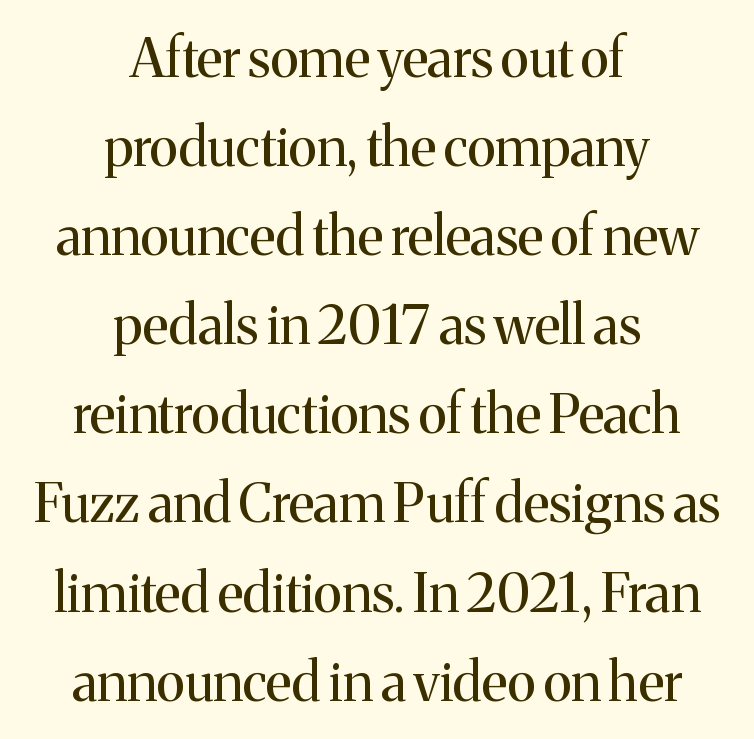
The image shows 54 px regular-weight serif type, upright; set centered, normal line spacing (1.65x), normal letter spacing, not underlined; medium stroke contrast and a medium x-height.
